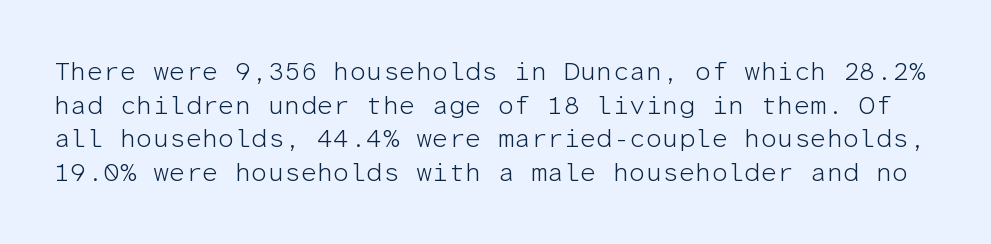
{"italic": "no", "bold": "no", "underline": "no", "line_spacing": "normal", "line_spacing_ratio": 1.29, "letter_spacing": "normal", "letter_spacing_em": 0.0, "glyph_px": 26}
